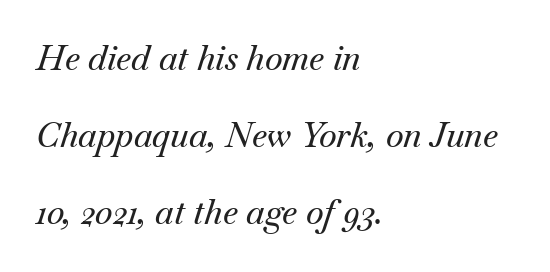
{"serif": "yes", "italic": "yes", "lean": "right", "slant_degrees": 18, "width": "normal", "stroke_contrast": "medium", "x_height": "small", "monospaced": "no", "underline": "no", "align": "left", "line_spacing": "loose", "line_spacing_ratio": 2.27, "letter_spacing": "normal", "letter_spacing_em": 0.0, "glyph_px": 34}
